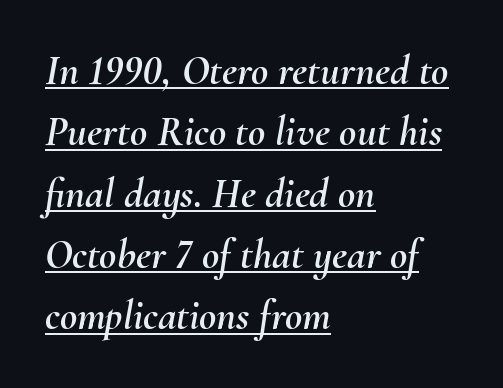
This sample keeps an unexceptional amount of space between lines. Is this a fixed-width face? No — the glyphs have proportional, varying widths. Letter spacing: default. Caption: multi-line text, flush left, ragged right. Is the type slanted? Yes — the strokes lean at a clear angle.
